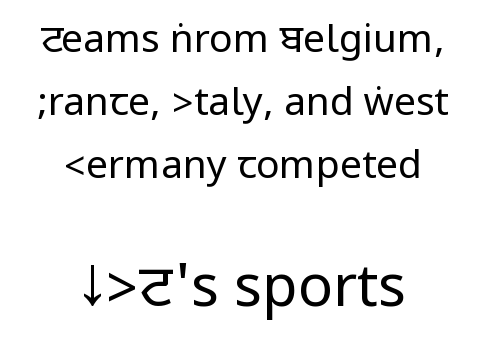
The image shows 58 px regular-weight, condensed sans-serif type, upright; set centered, normal line spacing (1.62x), normal letter spacing, not underlined; the second (bottom) block is 1.49x larger; low stroke contrast.
